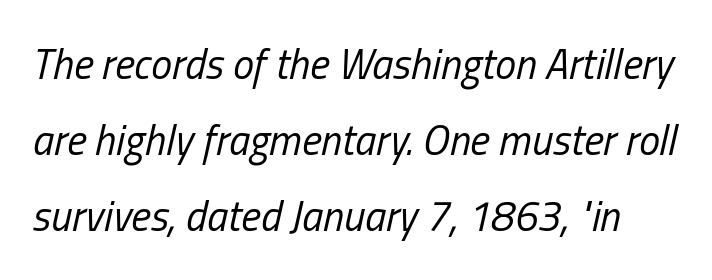
{"italic": "yes", "lean": "right", "slant_degrees": 13, "bold": "no", "weight": "regular", "width": "condensed", "stroke_contrast": "low", "x_height": "medium", "monospaced": "no", "underline": "no", "line_spacing_ratio": 1.81, "letter_spacing": "normal", "letter_spacing_em": 0.0, "glyph_px": 42}
